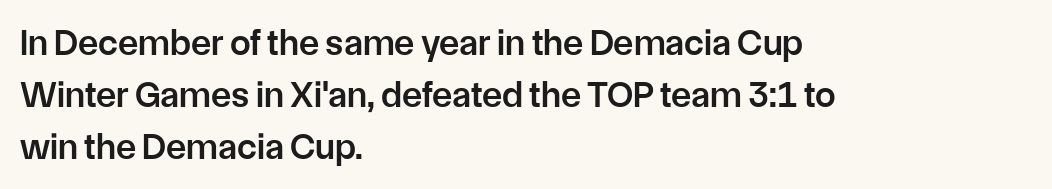
The face used here is a sans, in the tradition of grotesques and geometrics. Looks like regular typesetting: each glyph gets only the width it needs. Reading down the column, the eye jumps a familiar distance to each next line. The lines in this sample share a left origin and differ only in where they stop. What weight is shown? A semibold, between regular and bold. Nobody touched the tracking dial on this one.
